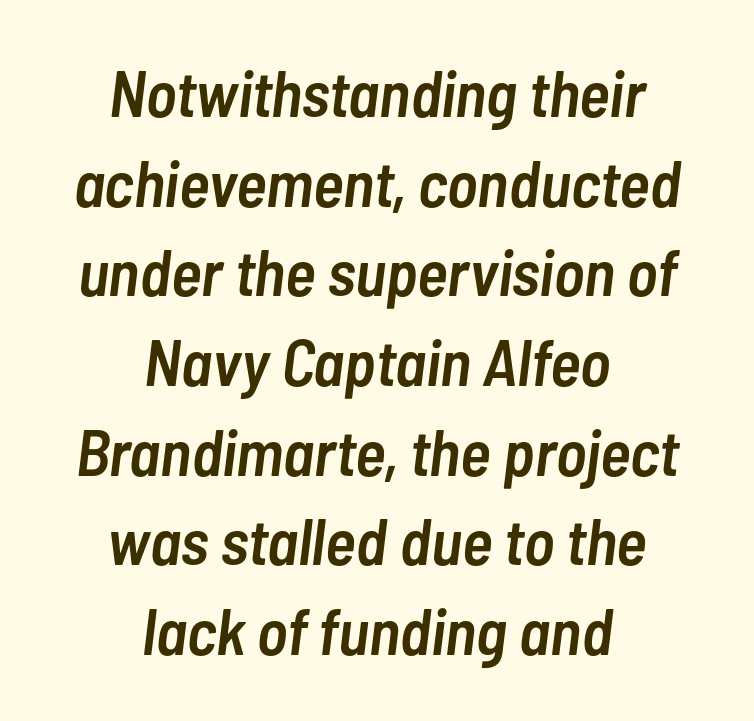
Q: Is the text bold? A: Semi-bold.
Q: Is the text italic (slanted)? A: Yes, it leans right by about 7 degrees.
Q: Is the text underlined? A: No.
Q: How is the paragraph aligned? A: Centered.
Q: Is the spacing between letters normal or unusually wide? A: Normal.
Q: Is the spacing between lines tight, normal or loose? A: Normal.
Q: Width (condensed, normal, or wide)? A: Condensed.
Q: Stroke contrast? A: Low.
Q: x-height? A: Medium.
Q: Monospaced? A: No.
